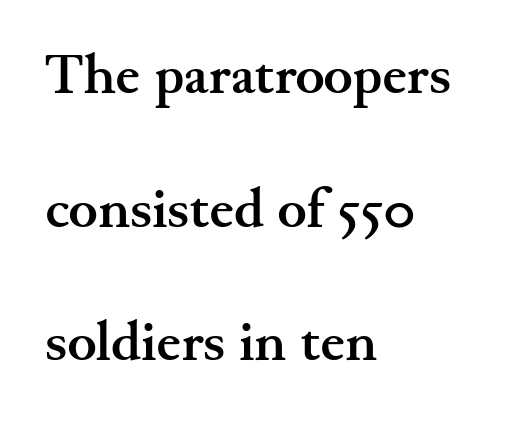
{"serif": "yes", "italic": "no", "bold": "yes", "weight": "semibold", "width": "wide", "stroke_contrast": "medium", "x_height": "small", "monospaced": "no", "underline": "no", "align": "left", "line_spacing": "loose", "line_spacing_ratio": 2.43, "letter_spacing": "normal", "letter_spacing_em": 0.0, "glyph_px": 55}
